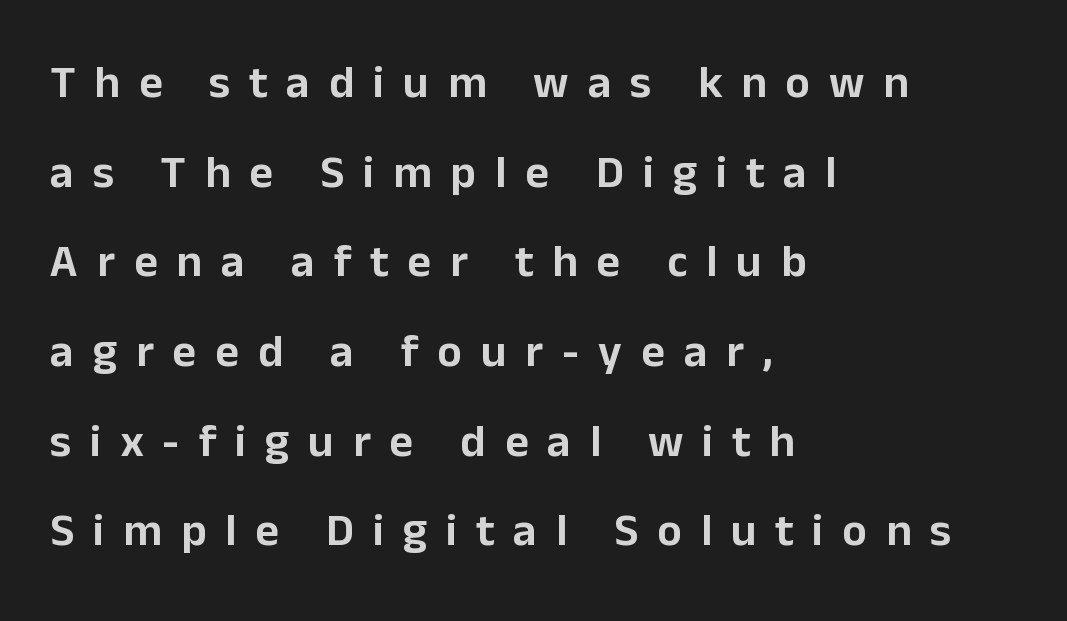
Q: Is the text italic (slanted)? A: No, it is upright.
Q: Is the typeface a serif or a sans-serif typeface? A: Sans-serif.
Q: Is the text underlined? A: No.
Q: How is the paragraph aligned? A: Left-aligned.
Q: Is the spacing between letters normal or unusually wide? A: Unusually wide.
Q: Is the spacing between lines tight, normal or loose? A: Loose.
Q: Width (condensed, normal, or wide)? A: Normal.
Q: Stroke contrast? A: Low.
Q: x-height? A: Medium.
Q: Monospaced? A: No.
